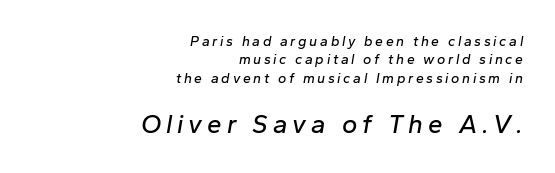
The block sitting lower on the canvas is the one with enlarged characters. The rag falls on the left side of this text block. Line spacing here is normal. Yep, that's italic — everything's leaning. The space directly below the letters is spotless.
